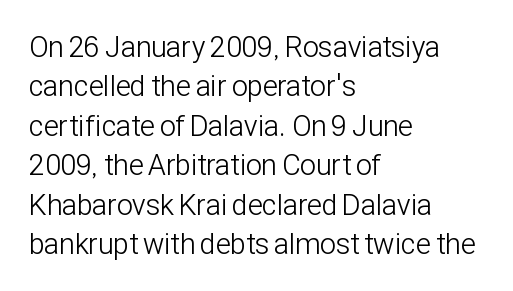
Q: Is the text bold? A: No.
Q: Is the text italic (slanted)? A: No, it is upright.
Q: Is the typeface a serif or a sans-serif typeface? A: Sans-serif.
Q: Is the text underlined? A: No.
Q: How is the paragraph aligned? A: Left-aligned.
Q: Is the spacing between letters normal or unusually wide? A: Normal.
Q: Is the spacing between lines tight, normal or loose? A: Normal.
Q: Width (condensed, normal, or wide)? A: Condensed.
Q: Stroke contrast? A: Low.
Q: x-height? A: Medium.
Q: Monospaced? A: No.
